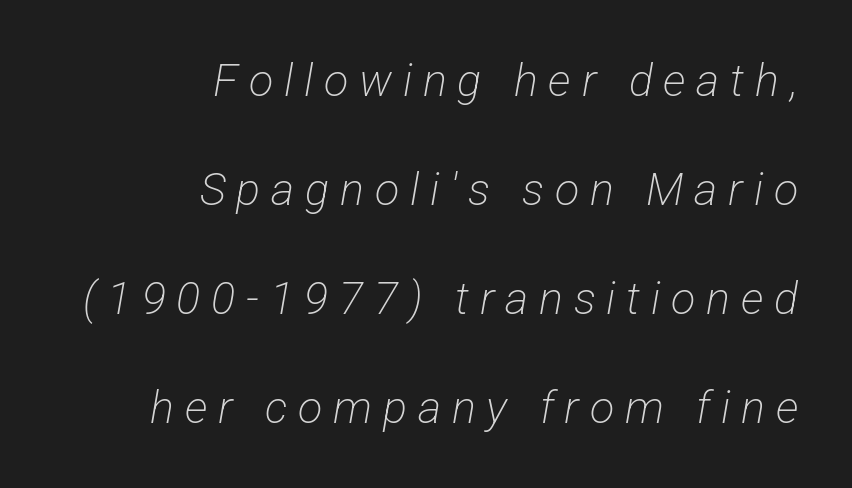
Inter-character spacing is expanded well beyond the font's built-in metrics. Is this a fixed-width face? No — the glyphs have proportional, varying widths. Stem width sits at or under what a default text font uses. Reading down the block, your eye finds every line finishing at a fixed right position.
